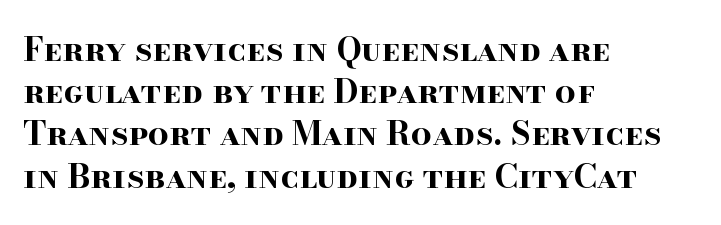
Q: Is the text bold? A: Yes.
Q: Is the text italic (slanted)? A: No, it is upright.
Q: Is the typeface a serif or a sans-serif typeface? A: Serif.
Q: Is the text underlined? A: No.
Q: How is the paragraph aligned? A: Left-aligned.
Q: Is the spacing between letters normal or unusually wide? A: Normal.
Q: Is the spacing between lines tight, normal or loose? A: Normal.
Q: Width (condensed, normal, or wide)? A: Wide.
Q: Stroke contrast? A: High.
Q: x-height? A: Small.
Q: Monospaced? A: No.
